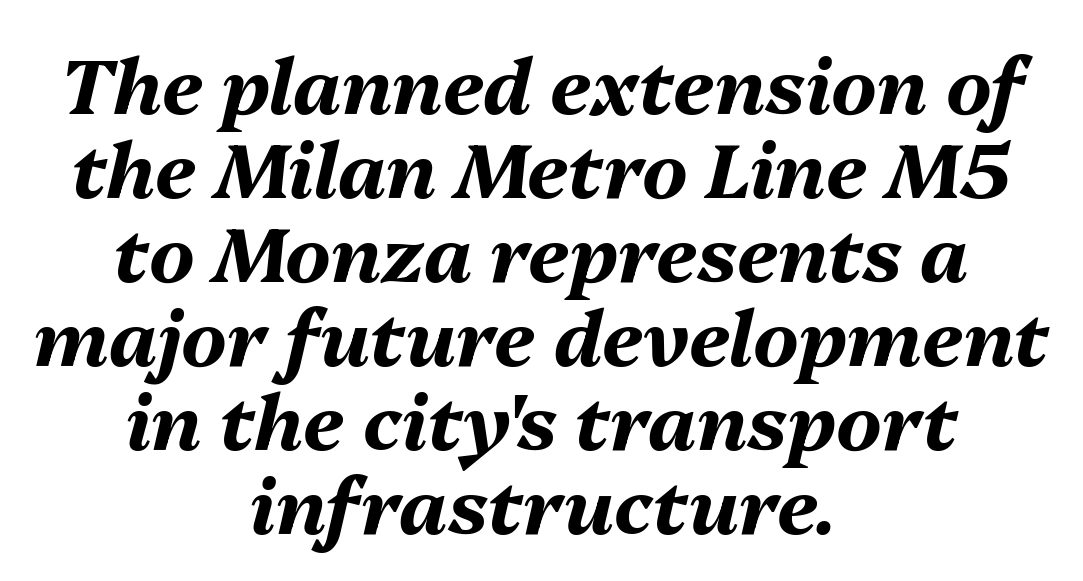
{"italic": "yes", "lean": "right", "slant_degrees": 13, "bold": "yes", "weight": "bold", "width": "normal", "stroke_contrast": "medium", "x_height": "medium", "monospaced": "no", "underline": "no", "align": "center", "line_spacing": "tight", "line_spacing_ratio": 1.09, "letter_spacing": "normal", "letter_spacing_em": 0.0, "glyph_px": 77}
